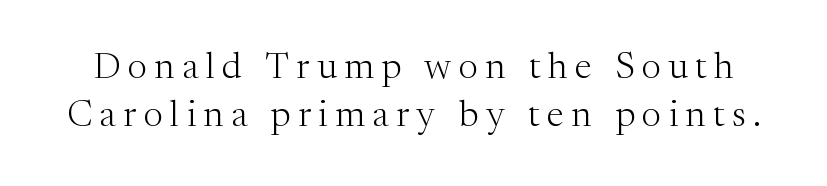
{"serif": "yes", "italic": "no", "bold": "no", "weight": "light", "width": "normal", "stroke_contrast": "medium", "x_height": "medium", "monospaced": "no", "underline": "no", "line_spacing": "normal", "line_spacing_ratio": 1.29, "letter_spacing": "wide", "letter_spacing_em": 0.2, "glyph_px": 37}
